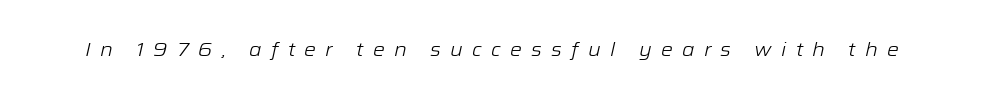
{"italic": "yes", "lean": "right", "slant_degrees": 12, "bold": "no", "underline": "no", "letter_spacing": "wide", "letter_spacing_em": 0.46, "glyph_px": 20}
